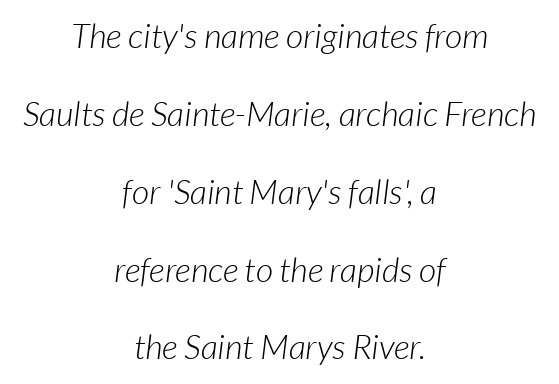
Each new line begins a long way beneath the previous one. Lines of text with bare space underneath. The typesetter chose a symmetrical, centered arrangement here. Spacing verdict: proportional, widths tailored to each character. Here the glyphs are tracked normally, forming tight word shapes. A light-to-regular cut is what we see here.
